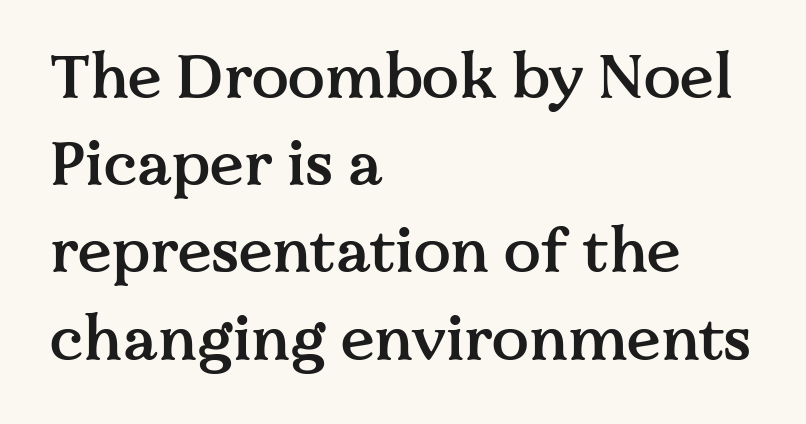
The image shows 61 px semibold serif type, upright; set left-aligned, normal line spacing (1.43x), normal letter spacing, not underlined; medium stroke contrast and a medium x-height.
